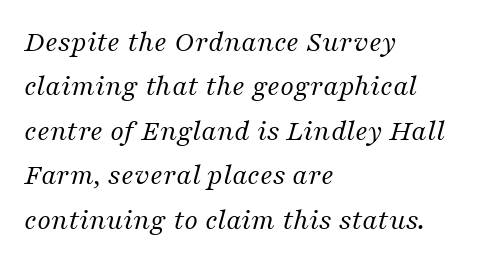
{"serif": "yes", "italic": "yes", "lean": "right", "slant_degrees": 16, "bold": "no", "weight": "regular", "width": "normal", "stroke_contrast": "medium", "x_height": "medium", "monospaced": "no", "underline": "no", "align": "left", "line_spacing": "normal", "line_spacing_ratio": 1.48, "letter_spacing": "normal", "letter_spacing_em": 0.0, "glyph_px": 30}
